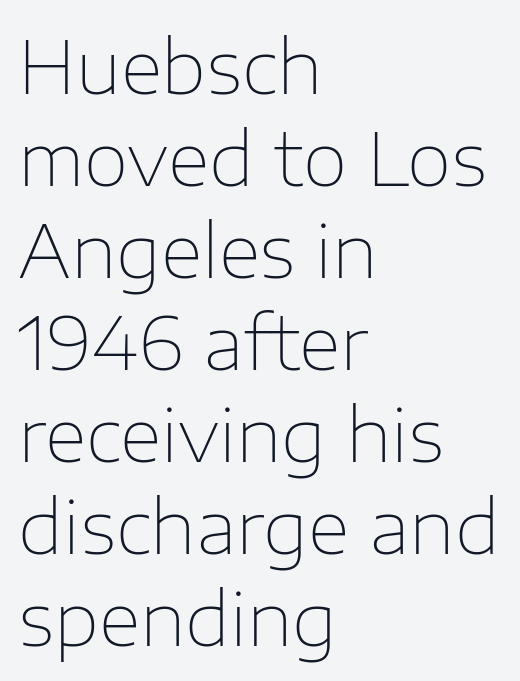
The lines are quadded left. Does extra space separate the letters? No, they use regular spacing. Stroke terminals: plain, sans-serif. Students, observe: this is what conventionally led text looks like. No extra ink here — the face is not bold.
